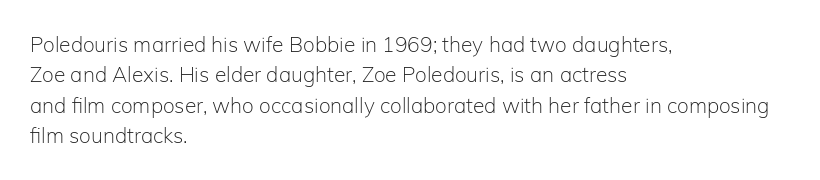
The image shows 21 px text type, upright; set left-aligned, normal line spacing (1.45x), normal letter spacing, not underlined.
